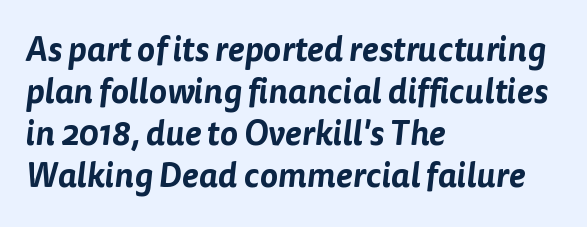
Quick note: underline off. The setting favours the left margin, as ordinary paragraphs usually do. Regarding serifs, this sample does without them. The type is set solid horizontally, with unmodified tracking. Each letter keeps its own natural width here, so spacing adapts to shape.
